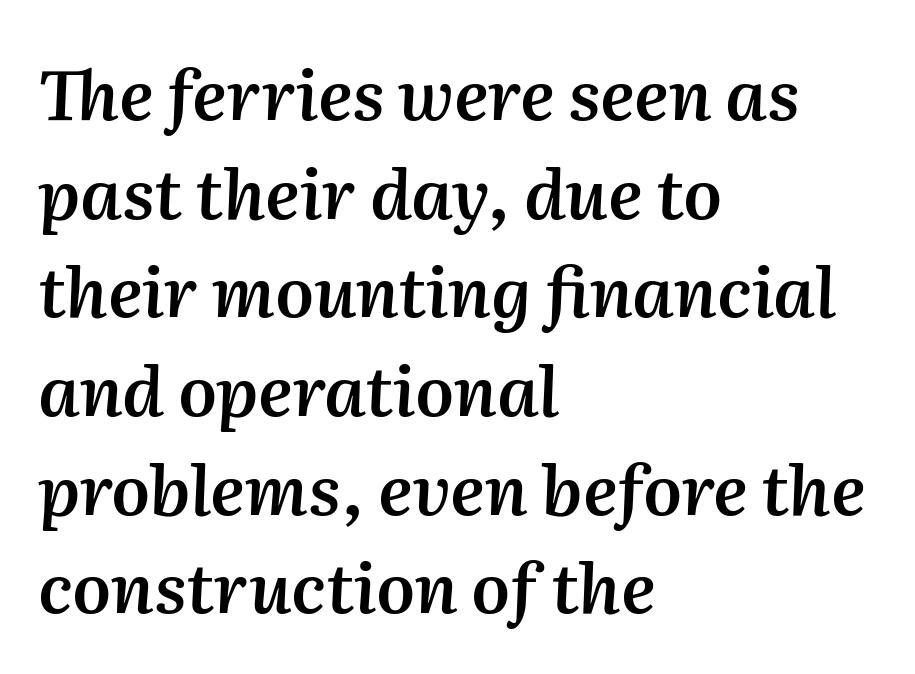
{"italic": "yes", "lean": "right", "slant_degrees": 2, "bold": "semi", "weight": "semibold", "width": "normal", "stroke_contrast": "medium", "x_height": "medium", "monospaced": "no", "underline": "no", "align": "left", "line_spacing": "normal", "line_spacing_ratio": 1.43, "letter_spacing": "normal", "letter_spacing_em": 0.0, "glyph_px": 69}
